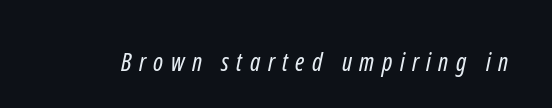
The image shows 25 px text type; set unusually wide letter spacing (+0.3 em), not underlined.
